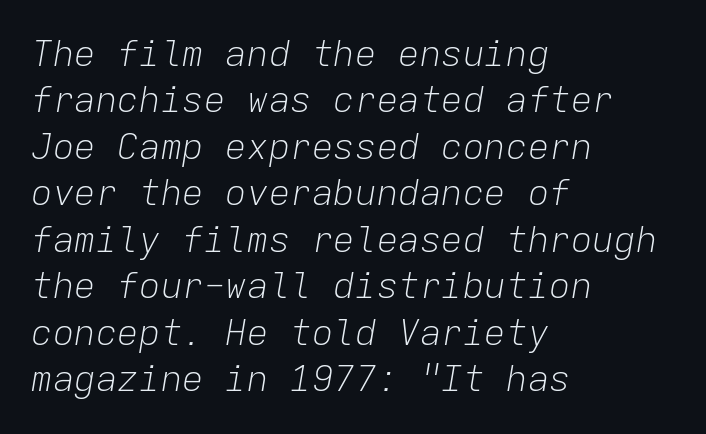
Q: Is the text bold? A: No.
Q: Is the text italic (slanted)? A: Yes, it leans right by about 9 degrees.
Q: Is the text underlined? A: No.
Q: How is the paragraph aligned? A: Left-aligned.
Q: Is the spacing between letters normal or unusually wide? A: Normal.
Q: Is the spacing between lines tight, normal or loose? A: Normal.
Q: Width (condensed, normal, or wide)? A: Normal.
Q: Stroke contrast? A: Low.
Q: x-height? A: Medium.
Q: Monospaced? A: Yes.
